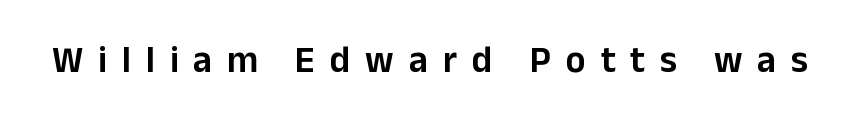
Q: Is the text italic (slanted)? A: No, it is upright.
Q: Is the typeface a serif or a sans-serif typeface? A: Sans-serif.
Q: Is the text underlined? A: No.
Q: Is the spacing between letters normal or unusually wide? A: Unusually wide.
Q: Width (condensed, normal, or wide)? A: Normal.
Q: Stroke contrast? A: Low.
Q: x-height? A: Medium.
Q: Monospaced? A: No.
